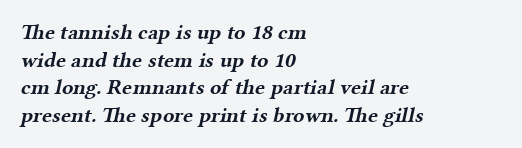
{"bold": "yes", "underline": "no", "align": "left", "line_spacing": "normal", "line_spacing_ratio": 1.31, "letter_spacing": "normal", "letter_spacing_em": 0.0, "glyph_px": 21}
